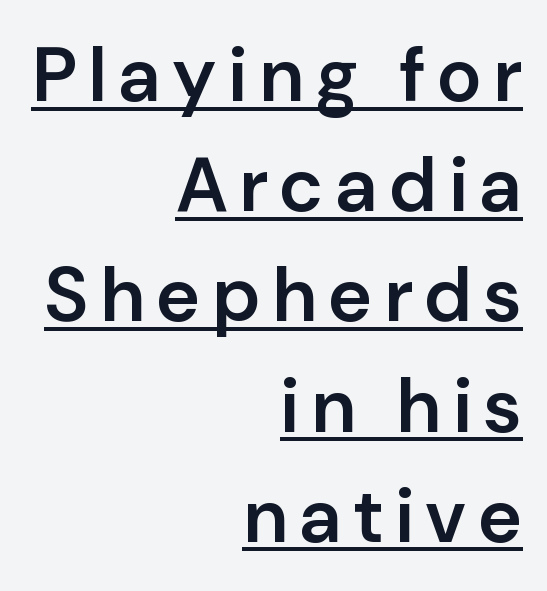
Q: Is the text bold? A: Semi-bold.
Q: Is the text italic (slanted)? A: No, it is upright.
Q: Is the typeface a serif or a sans-serif typeface? A: Sans-serif.
Q: Is the text underlined? A: Yes.
Q: How is the paragraph aligned? A: Right-aligned.
Q: Is the spacing between lines tight, normal or loose? A: Normal.
Q: Width (condensed, normal, or wide)? A: Normal.
Q: Stroke contrast? A: Low.
Q: x-height? A: Medium.
Q: Monospaced? A: No.
